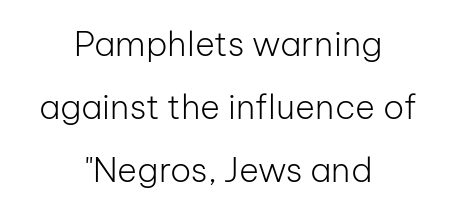
This is the regular roman posture of the typeface. Looks like regular typesetting: each glyph gets only the width it needs. Clear beneath every line of the passage. Characters follow at the spacing the type designer built in. The typeface has the unassuming heft of standard copy or less. Font category for this specimen: sans-serif.
